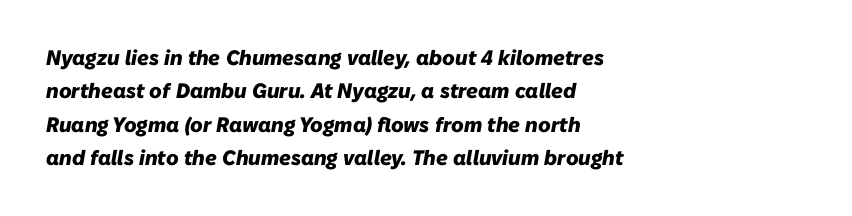
{"italic": "yes", "lean": "right", "slant_degrees": 10, "bold": "yes", "underline": "no", "align": "left", "line_spacing": "normal", "line_spacing_ratio": 1.59, "letter_spacing": "normal", "letter_spacing_em": 0.0, "glyph_px": 21}
